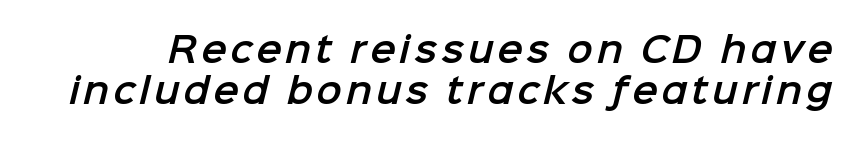
The glyphs are unaccompanied by any horizontal stroke below them. Note: no serifs on the glyphs. Spacing verdict: proportional, widths tailored to each character.
